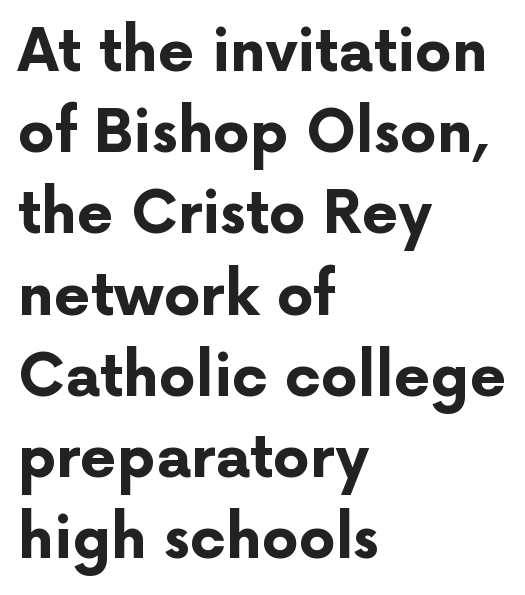
The image shows 58 px bold sans-serif type, upright; set left-aligned, normal line spacing (1.4x), normal letter spacing, not underlined; low stroke contrast and a medium x-height.
